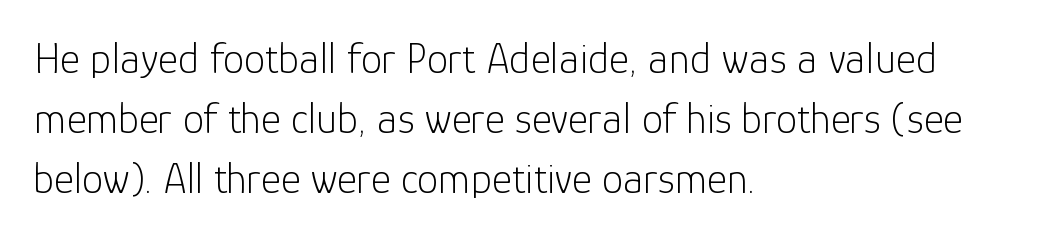
{"serif": "no", "italic": "no", "bold": "no", "weight": "light", "width": "normal", "stroke_contrast": "low", "x_height": "medium", "monospaced": "no", "underline": "no", "align": "left", "line_spacing": "normal", "line_spacing_ratio": 1.4, "letter_spacing": "normal", "letter_spacing_em": 0.0, "glyph_px": 43}
